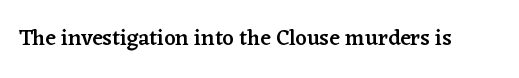
There is no visible air inserted between adjacent glyphs. The characters look somewhat weighty, a semibold short of true bold. Check the space under the baseline: it is left empty. Ascenders rise straight up at ninety degrees.
